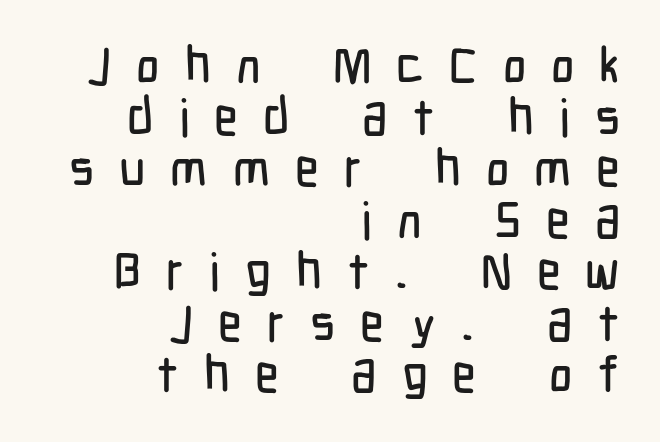
{"serif": "no", "italic": "no", "width": "condensed", "stroke_contrast": "low", "x_height": "medium", "monospaced": "no", "underline": "no", "align": "right", "line_spacing": "tight", "line_spacing_ratio": 1.01, "letter_spacing": "wide", "letter_spacing_em": 0.49, "glyph_px": 51}
